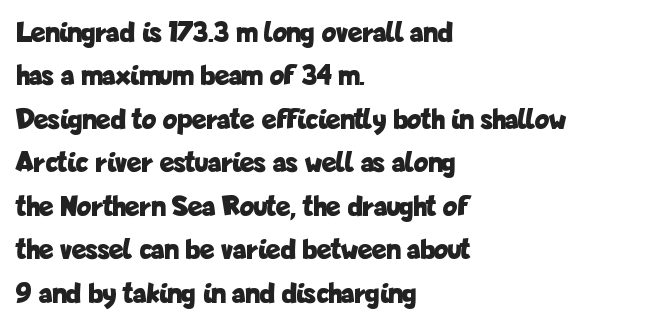
The image shows 30 px bold, condensed sans-serif type, upright; set left-aligned, normal line spacing (1.45x), normal letter spacing, not underlined; low stroke contrast and a medium x-height.
